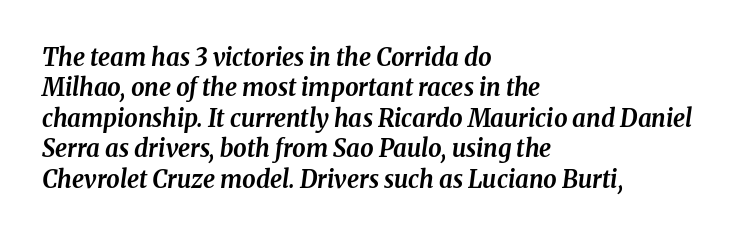
Horizontally, the lines are justified to the leading edge only. In terms of weight, the rendering is a true, heavy bold. These lines keep a tight, regular rhythm from letter to letter. Nobody drew a line under any word here.
